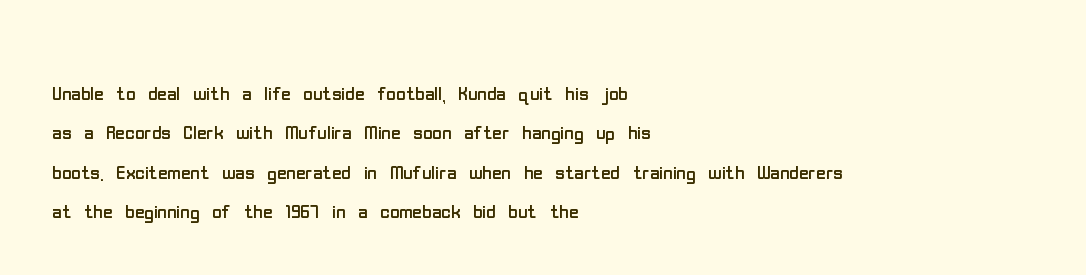
A typesetter would mark this as roman, not italic. Does the leading feel generous? No, just average. The typesetter chose a ragged-right arrangement here. The gaps between neighbouring characters are ordinary and unremarkable. Is this a heavy cut? Hardly; it is regular or lighter. The space directly below the letters is spotless.
